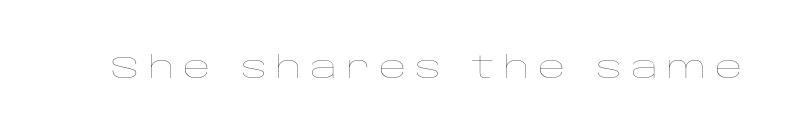
Q: Is the text bold? A: No.
Q: Is the text italic (slanted)? A: No, it is upright.
Q: Is the text underlined? A: No.
Q: Is the spacing between letters normal or unusually wide? A: Unusually wide.
Q: Width (condensed, normal, or wide)? A: Wide.
Q: Stroke contrast? A: Low.
Q: x-height? A: Large.
Q: Monospaced? A: No.
